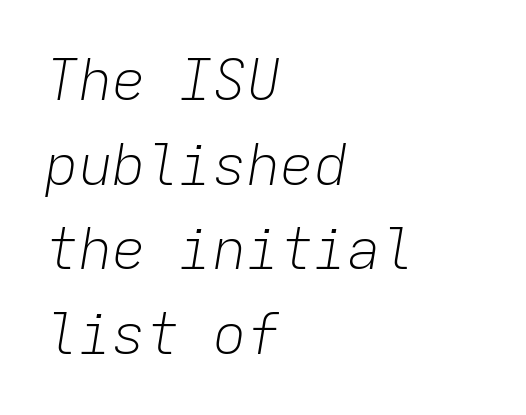
The image shows 56 px light type, italic (leaning right), monospaced; set left-aligned, normal line spacing (1.51x), normal letter spacing, not underlined; low stroke contrast and a medium x-height.
